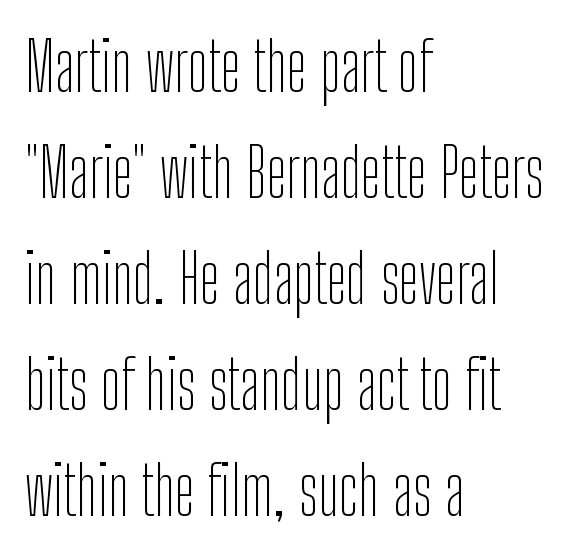
Q: Is the text bold? A: No.
Q: Is the text italic (slanted)? A: No, it is upright.
Q: Is the typeface a serif or a sans-serif typeface? A: Sans-serif.
Q: Is the text underlined? A: No.
Q: How is the paragraph aligned? A: Left-aligned.
Q: Is the spacing between letters normal or unusually wide? A: Normal.
Q: Is the spacing between lines tight, normal or loose? A: Normal.
Q: Width (condensed, normal, or wide)? A: Condensed.
Q: Stroke contrast? A: Low.
Q: x-height? A: Medium.
Q: Monospaced? A: No.
